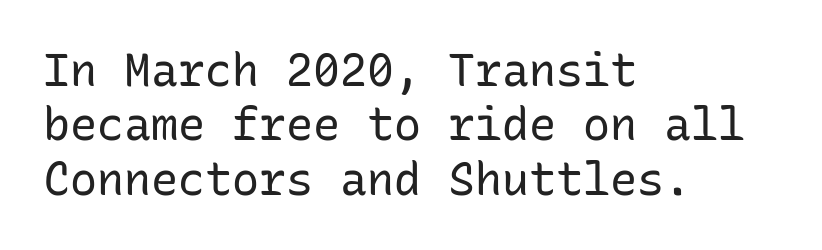
Does the copy run flush right? No — it runs flush left. The letters stand upright; this is a roman face. Unbolded letterforms with no extra heft. Tracking value appears to be zero — textbook default spacing. Has an underline been added? It has not.
